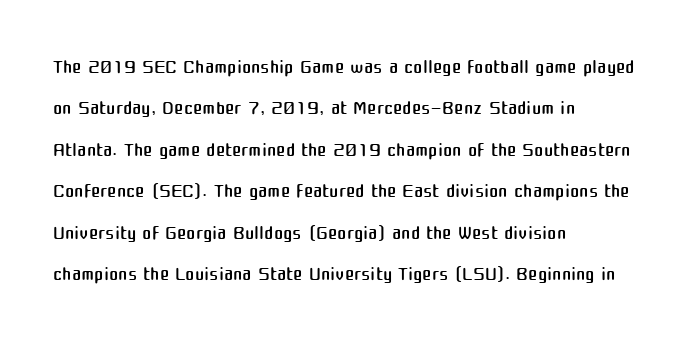
Unlike a traditional serif, this face leaves its strokes unadorned. The passage shown has conventional tracking throughout. Descenders are the only things crossing below the line. The lettering stays uniformly vertical, giving the passage a roman look. Summary of weight: not heavy and not bold. The paragraph shown leans on its left margin.
